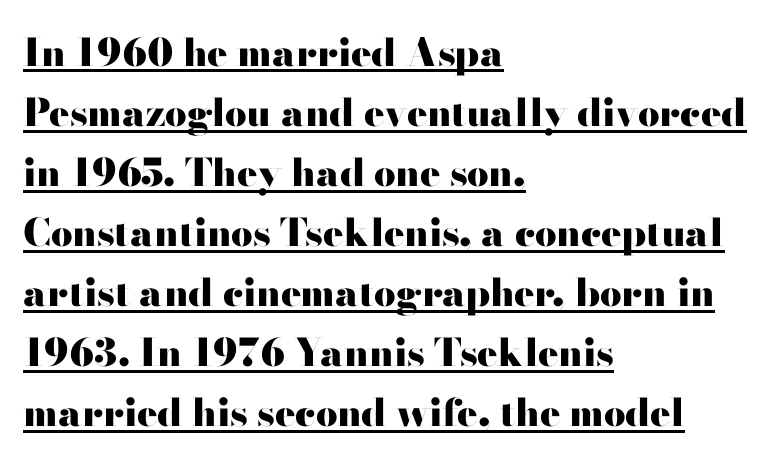
Q: Is the text bold? A: Yes.
Q: Is the text italic (slanted)? A: No, it is upright.
Q: Is the typeface a serif or a sans-serif typeface? A: Sans-serif.
Q: Is the text underlined? A: Yes.
Q: How is the paragraph aligned? A: Left-aligned.
Q: Is the spacing between letters normal or unusually wide? A: Normal.
Q: Is the spacing between lines tight, normal or loose? A: Normal.
Q: Width (condensed, normal, or wide)? A: Wide.
Q: Stroke contrast? A: High.
Q: x-height? A: Small.
Q: Monospaced? A: No.
